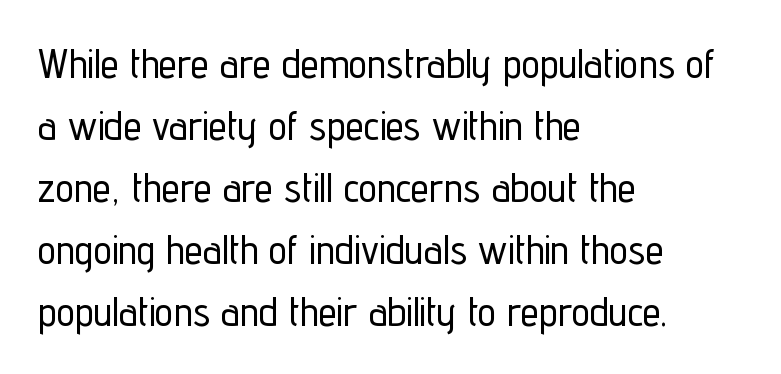
{"serif": "no", "italic": "no", "width": "condensed", "stroke_contrast": "low", "x_height": "medium", "monospaced": "no", "underline": "no", "align": "left", "line_spacing": "normal", "line_spacing_ratio": 1.51, "letter_spacing": "normal", "letter_spacing_em": 0.0, "glyph_px": 41}
